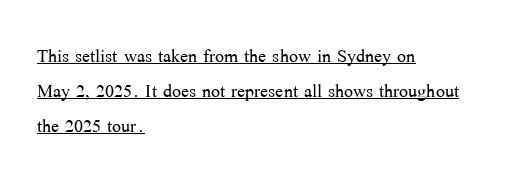
Q: Is the text bold? A: No.
Q: Is the text italic (slanted)? A: No, it is upright.
Q: Is the text underlined? A: Yes.
Q: How is the paragraph aligned? A: Left-aligned.
Q: Is the spacing between letters normal or unusually wide? A: Normal.
Q: Is the spacing between lines tight, normal or loose? A: Normal.
